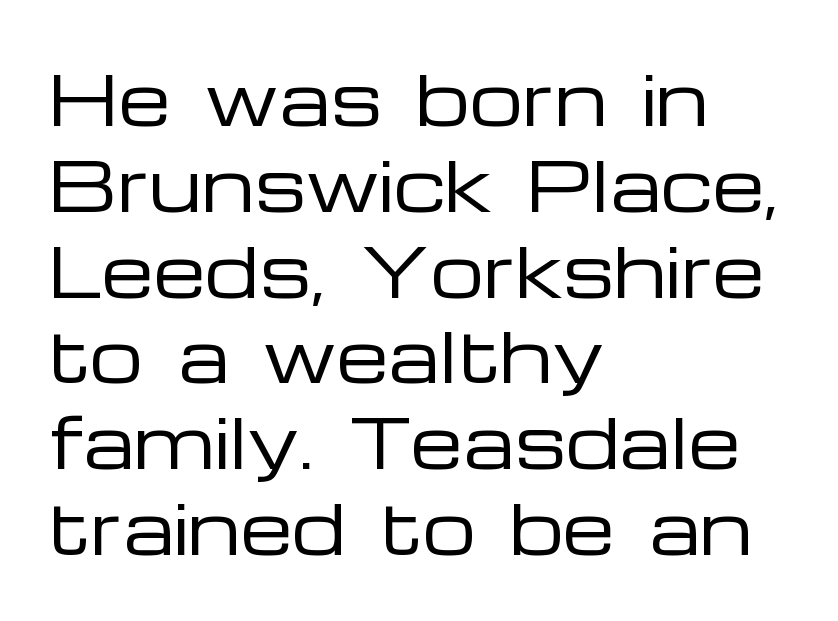
The image shows 67 px regular-weight, wide sans-serif type, upright; set left-aligned, normal line spacing (1.28x), normal letter spacing, not underlined; low stroke contrast and a medium x-height.
